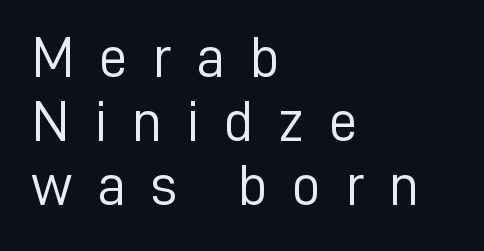
{"serif": "no", "italic": "no", "bold": "no", "weight": "light", "width": "normal", "stroke_contrast": "low", "x_height": "medium", "monospaced": "no", "underline": "no", "align": "left", "line_spacing": "tight", "line_spacing_ratio": 1.1, "letter_spacing": "wide", "letter_spacing_em": 0.42, "glyph_px": 58}
